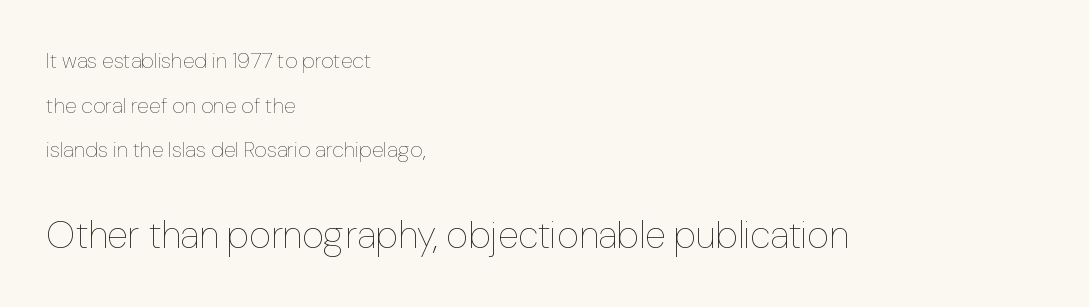
Q: Is the text bold? A: No.
Q: Is the text italic (slanted)? A: No, it is upright.
Q: Is the text underlined? A: No.
Q: How is the paragraph aligned? A: Left-aligned.
Q: Is the spacing between letters normal or unusually wide? A: Normal.
Q: Is the spacing between lines tight, normal or loose? A: Loose.
Q: Which block of text is set in a larger size, the first (top) or the second (bottom)? A: The second (bottom) one.
Q: Width (condensed, normal, or wide)? A: Normal.
Q: Stroke contrast? A: Low.
Q: x-height? A: Medium.
Q: Monospaced? A: No.
